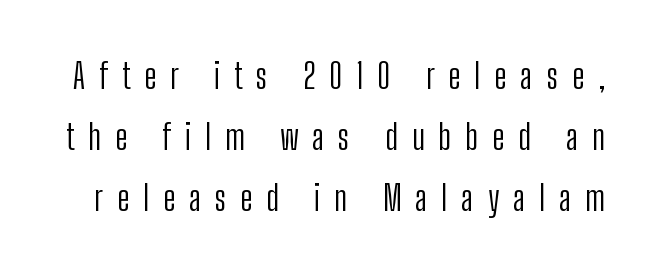
The image shows 35 px light, condensed sans-serif type, upright; set line spacing 1.75x, unusually wide letter spacing (+0.4 em), not underlined; low stroke contrast and a medium x-height.
